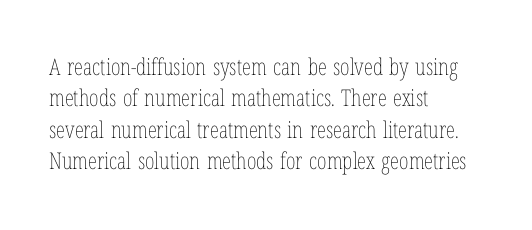
{"italic": "no", "bold": "no", "underline": "no", "align": "left", "line_spacing": "normal", "line_spacing_ratio": 1.36, "letter_spacing": "normal", "letter_spacing_em": 0.0, "glyph_px": 23}
